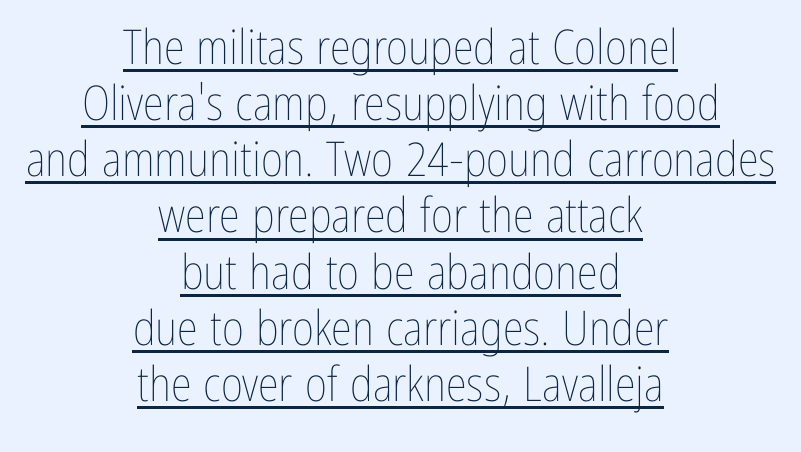
Which margin do the lines hug? Neither — every line sits in the middle. Think of a printed novel: that variable character pitch is what you see here. Nothing unusual about the tracking: characters are spaced as the font intends. Italic: no, the glyphs are upright roman. Emphasis is given by a line drawn under the lettering. The weight would be labelled regular, book, light, or lighter still.
